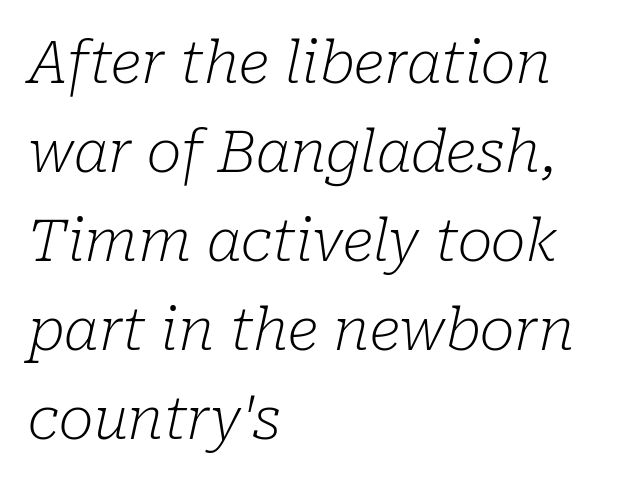
Each word holds together tightly as a unit, with standard inter-letter gaps. The ragged edge is on the right, which tells us the setting is flush left. These glyphs show unthickened strokes, regular width or finer. Yep, that's italic — everything's leaning. Underline: absent. Regular leading.
